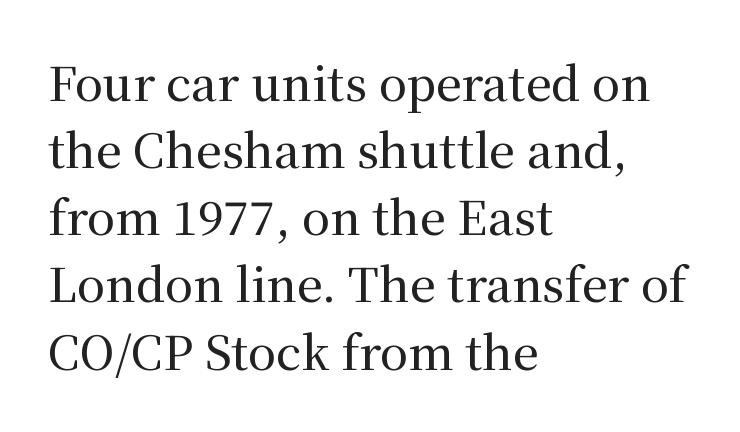
{"serif": "yes", "italic": "no", "width": "normal", "stroke_contrast": "medium", "x_height": "medium", "monospaced": "no", "underline": "no", "align": "left", "line_spacing": "normal", "line_spacing_ratio": 1.46, "letter_spacing": "normal", "letter_spacing_em": 0.0, "glyph_px": 46}
